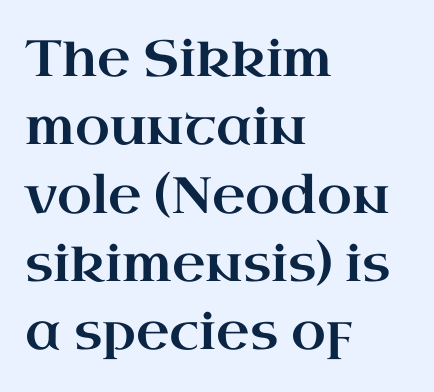
The type family on display is of the serif kind. Just letters on the line, the space beneath them empty. Which margin do the lines hug? The left one — the right edge is uneven. You can tell it's not italic because the verticals are truly vertical.
